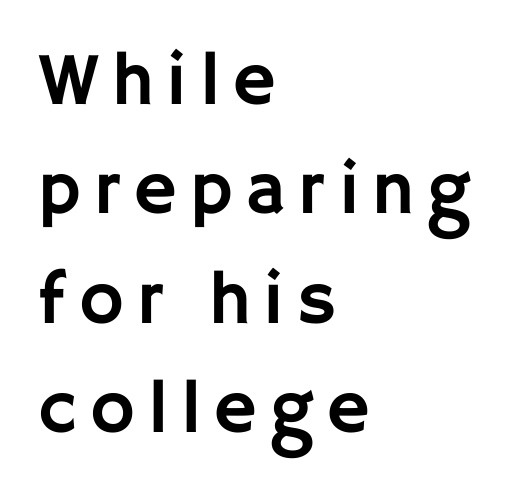
The glyphs are unaccompanied by any horizontal stroke below them. The rows are spaced the way most documents space them. Teacher's note: observe the even left margin — that is flush-left alignment. What kind of face is this? One without serifs — a sans. Posture: straight, roman, zero tilt.
